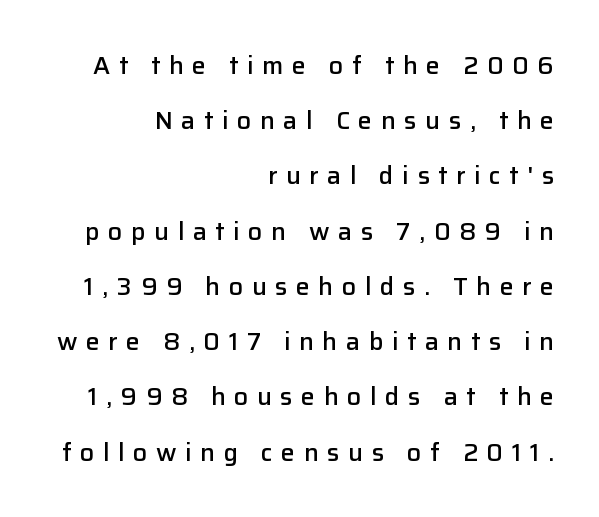
The image shows 25 px text type, upright; set right-aligned, loose line spacing (2.21x), unusually wide letter spacing (+0.34 em), not underlined.
